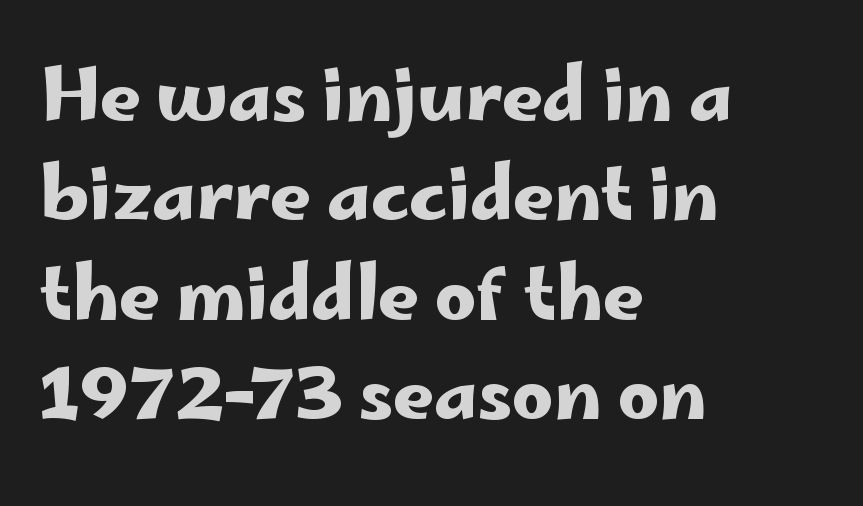
The image shows 72 px wide sans-serif type, upright; set left-aligned, normal line spacing (1.38x), normal letter spacing, not underlined; low stroke contrast and a small x-height.
